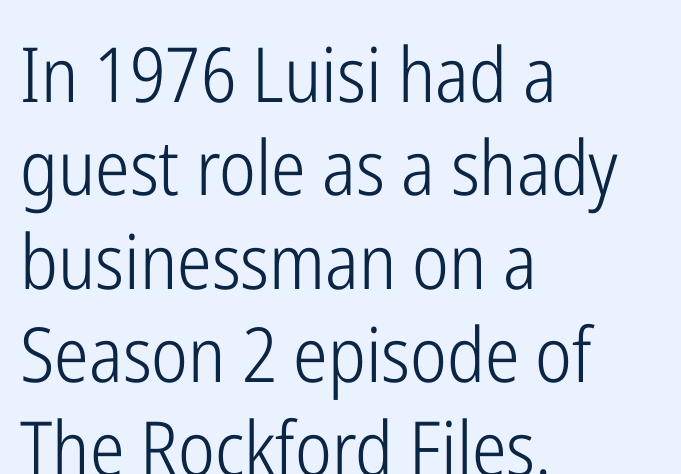
Q: Is the text bold? A: No.
Q: Is the text italic (slanted)? A: No, it is upright.
Q: Is the typeface a serif or a sans-serif typeface? A: Sans-serif.
Q: Is the text underlined? A: No.
Q: How is the paragraph aligned? A: Left-aligned.
Q: Is the spacing between letters normal or unusually wide? A: Normal.
Q: Width (condensed, normal, or wide)? A: Condensed.
Q: Stroke contrast? A: Low.
Q: x-height? A: Medium.
Q: Monospaced? A: No.
